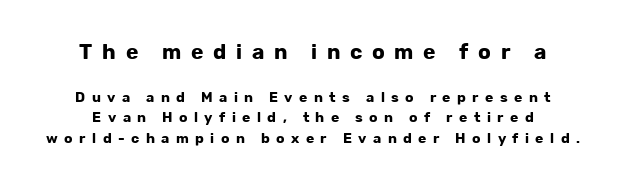
Q: Is the text bold? A: Yes.
Q: Is the text italic (slanted)? A: No, it is upright.
Q: Is the text underlined? A: No.
Q: Is the spacing between letters normal or unusually wide? A: Unusually wide.
Q: Is the spacing between lines tight, normal or loose? A: Normal.
Q: Which block of text is set in a larger size, the first (top) or the second (bottom)? A: The first (top) one.
